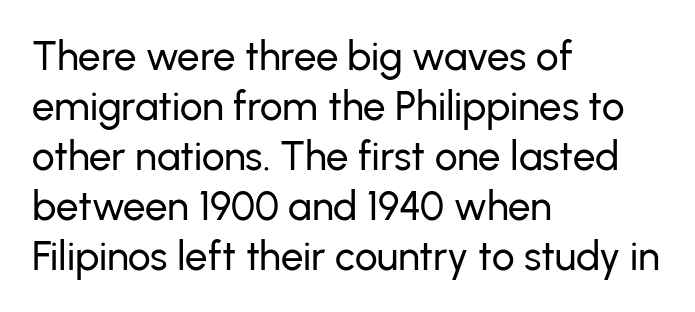
Nope, not italic — everything's standing straight. Where is the straight margin? On the left. Varying glyph widths throughout — classic text-font behaviour. A sans-serif font was chosen for this passage. Baseline-to-baseline distance is the conventional proportion of letter height.
